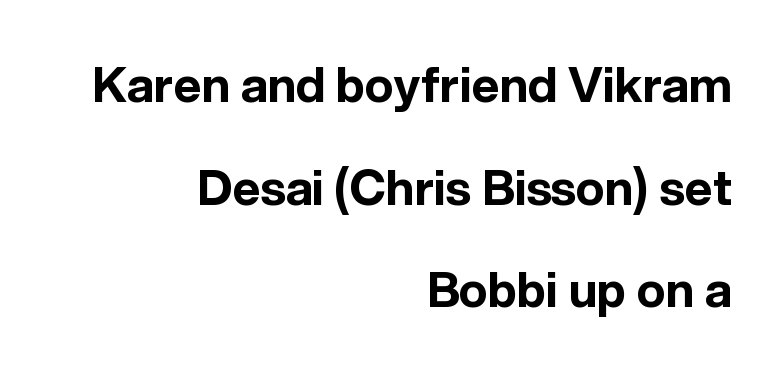
{"serif": "no", "italic": "no", "bold": "yes", "weight": "bold", "width": "normal", "x_height": "medium", "monospaced": "no", "underline": "no", "align": "right", "line_spacing": "loose", "line_spacing_ratio": 2.14, "letter_spacing": "normal", "letter_spacing_em": 0.0, "glyph_px": 48}
